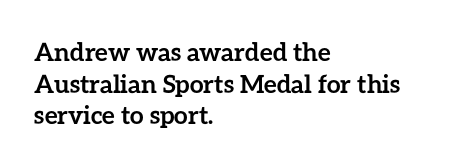
{"italic": "no", "bold": "yes", "underline": "no", "align": "left", "line_spacing": "normal", "line_spacing_ratio": 1.27, "letter_spacing": "normal", "letter_spacing_em": 0.0, "glyph_px": 25}
